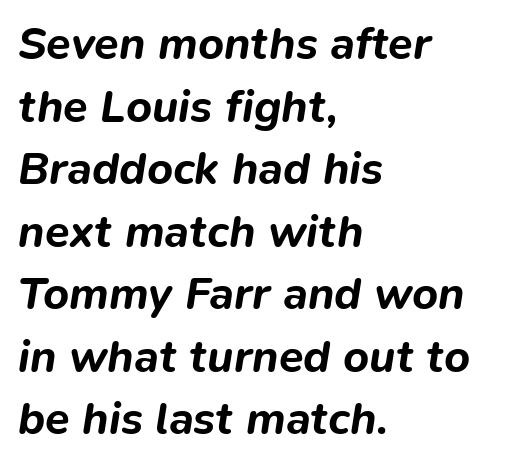
Characters are canted at an angle relative to the baseline's perpendicular. The letterforms sit shoulder to shoulder at normal distance. The vertical gap from one line to the next is medium. Each letter keeps its own natural width here, so spacing adapts to shape. Bare-footed words on every line. A classic flush-left, rag-right setting is used for this passage.
